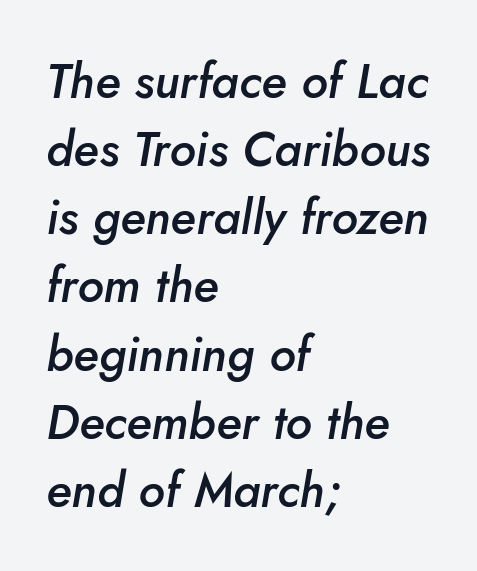
A student would call this left alignment; a typographer would say flush left, rag right. Each glyph is drawn with semibold strokes, heavier than normal yet not fully bold. Glance below the letters and you will spot only blank space. Standard letterfit; no display-style spreading of the glyphs.
